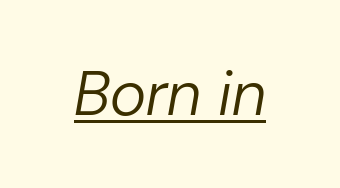
The rendering keeps characters at their native spacing. The letters look calm and open, with moderate or lighter stems. Character widths vary here, with narrow letters taking less room than wide ones. This rendering features underlined lettering.
